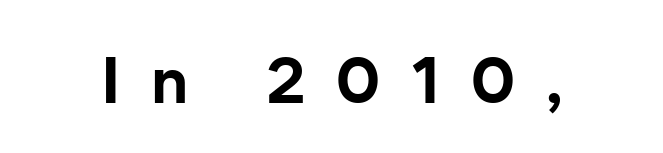
{"serif": "no", "italic": "no", "bold": "yes", "weight": "bold", "width": "normal", "stroke_contrast": "low", "x_height": "medium", "monospaced": "no", "underline": "no", "letter_spacing": "wide", "letter_spacing_em": 0.47, "glyph_px": 65}
